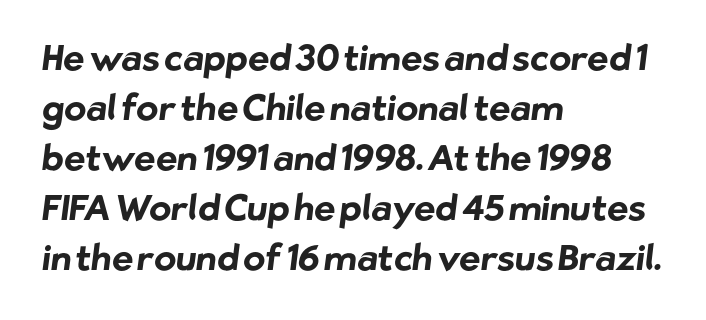
{"serif": "no", "bold": "yes", "weight": "bold", "width": "normal", "stroke_contrast": "low", "x_height": "medium", "monospaced": "no", "underline": "no", "align": "left", "line_spacing": "normal", "line_spacing_ratio": 1.39, "letter_spacing": "normal", "letter_spacing_em": 0.0, "glyph_px": 36}
